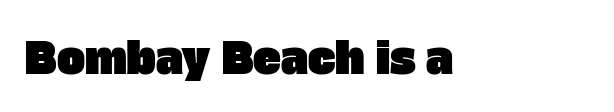
{"serif": "no", "width": "normal", "stroke_contrast": "low", "x_height": "large", "monospaced": "no", "underline": "no", "letter_spacing": "normal", "letter_spacing_em": 0.0, "glyph_px": 42}
